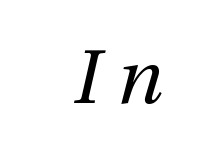
{"italic": "yes", "lean": "right", "slant_degrees": 13, "bold": "no", "weight": "regular", "width": "normal", "stroke_contrast": "medium", "x_height": "medium", "monospaced": "no", "underline": "no", "letter_spacing": "wide", "letter_spacing_em": 0.23, "glyph_px": 75}
